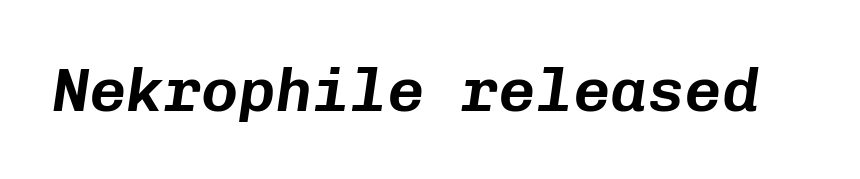
Q: Is the text italic (slanted)? A: Yes, it leans right by about 8 degrees.
Q: Is the text underlined? A: No.
Q: Is the spacing between letters normal or unusually wide? A: Normal.
Q: Width (condensed, normal, or wide)? A: Normal.
Q: Stroke contrast? A: Low.
Q: x-height? A: Medium.
Q: Monospaced? A: Yes.
